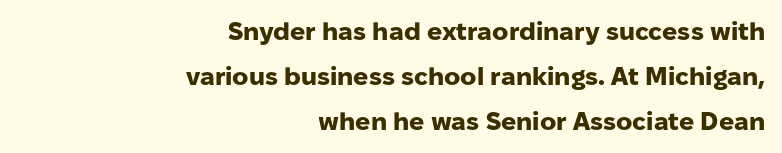
Q: Is the text bold? A: Yes.
Q: Is the text italic (slanted)? A: No, it is upright.
Q: Is the text underlined? A: No.
Q: How is the paragraph aligned? A: Right-aligned.
Q: Is the spacing between letters normal or unusually wide? A: Normal.
